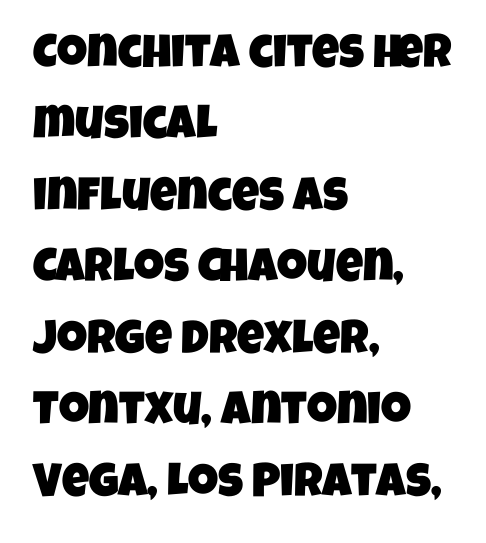
Q: Is the typeface a serif or a sans-serif typeface? A: Sans-serif.
Q: Is the text underlined? A: No.
Q: How is the paragraph aligned? A: Left-aligned.
Q: Is the spacing between letters normal or unusually wide? A: Normal.
Q: Is the spacing between lines tight, normal or loose? A: Normal.
Q: Width (condensed, normal, or wide)? A: Condensed.
Q: Stroke contrast? A: Low.
Q: x-height? A: Large.
Q: Monospaced? A: No.
